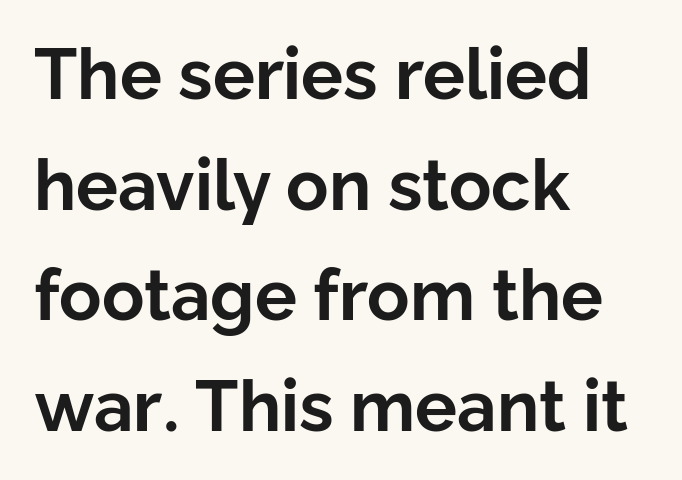
Q: Is the text bold? A: Yes.
Q: Is the text italic (slanted)? A: No, it is upright.
Q: Is the typeface a serif or a sans-serif typeface? A: Sans-serif.
Q: Is the text underlined? A: No.
Q: How is the paragraph aligned? A: Left-aligned.
Q: Is the spacing between letters normal or unusually wide? A: Normal.
Q: Is the spacing between lines tight, normal or loose? A: Normal.
Q: Width (condensed, normal, or wide)? A: Normal.
Q: Stroke contrast? A: Low.
Q: x-height? A: Medium.
Q: Monospaced? A: No.
